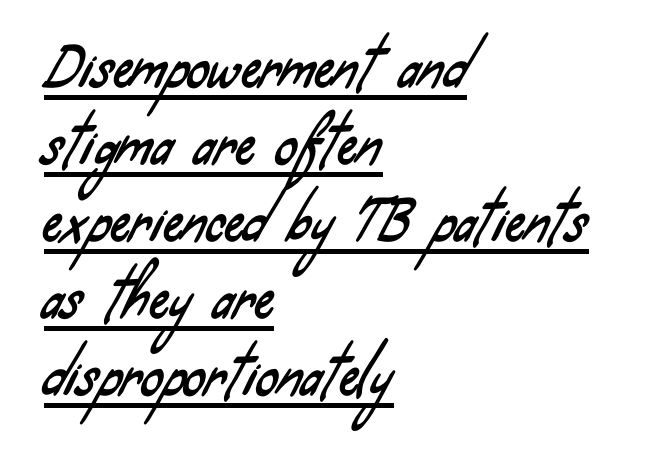
Q: Is the typeface a serif or a sans-serif typeface? A: Sans-serif.
Q: Is the text underlined? A: Yes.
Q: How is the paragraph aligned? A: Left-aligned.
Q: Is the spacing between letters normal or unusually wide? A: Normal.
Q: Is the spacing between lines tight, normal or loose? A: Normal.
Q: Width (condensed, normal, or wide)? A: Condensed.
Q: Stroke contrast? A: Low.
Q: x-height? A: Small.
Q: Monospaced? A: No.
